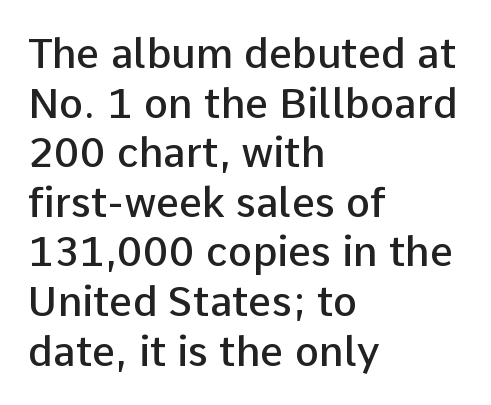
The image shows 41 px semibold sans-serif type, upright; set left-aligned, line spacing 1.21x, normal letter spacing, not underlined; low stroke contrast and a medium x-height.
